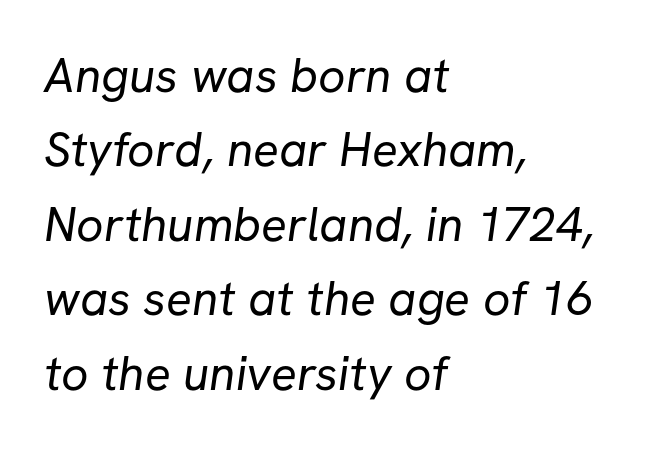
{"serif": "no", "bold": "no", "weight": "regular", "width": "normal", "stroke_contrast": "low", "x_height": "medium", "monospaced": "no", "underline": "no", "align": "left", "line_spacing": "normal", "line_spacing_ratio": 1.55, "letter_spacing": "normal", "letter_spacing_em": 0.0, "glyph_px": 48}
